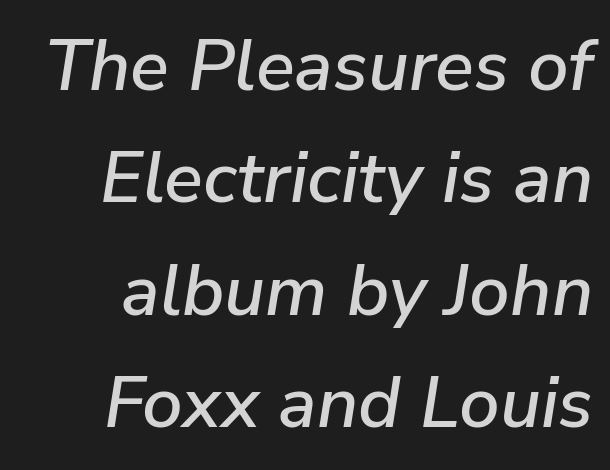
{"italic": "yes", "lean": "right", "slant_degrees": 9, "width": "normal", "stroke_contrast": "low", "x_height": "medium", "monospaced": "no", "underline": "no", "align": "right", "line_spacing": "normal", "line_spacing_ratio": 1.56, "letter_spacing": "normal", "letter_spacing_em": 0.0, "glyph_px": 72}
